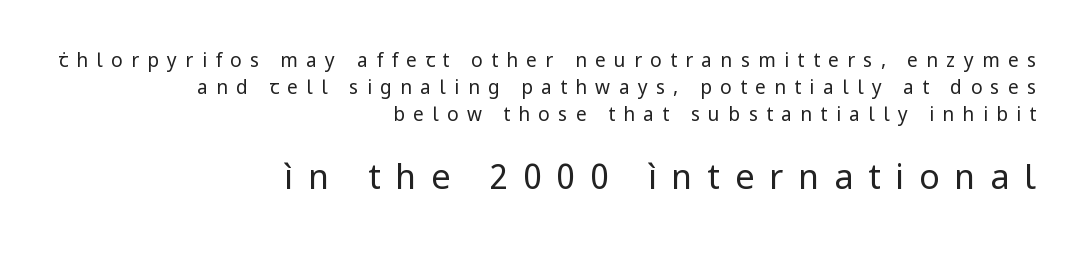
Weight: in the light-to-regular range. Compared with typical body copy, the letter spacing here is much looser. Grotesque or geometric, the face here clearly has no serifs. Compare the two chunks: the lower has the greater cap height. Regarding leading, the lines here are spaced in the standard way. Decoration check: the copy has no underline.
